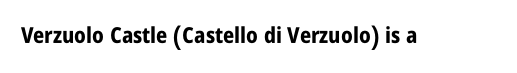
Q: Is the text bold? A: Yes.
Q: Is the text italic (slanted)? A: No, it is upright.
Q: Is the text underlined? A: No.
Q: Is the spacing between letters normal or unusually wide? A: Normal.
